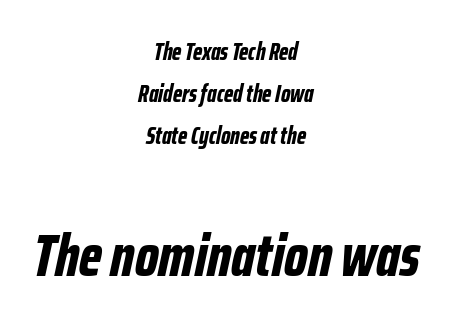
Q: Is the text bold? A: Yes.
Q: Is the text italic (slanted)? A: Yes, it leans right by about 12 degrees.
Q: Is the text underlined? A: No.
Q: How is the paragraph aligned? A: Centered.
Q: Is the spacing between letters normal or unusually wide? A: Normal.
Q: Which block of text is set in a larger size, the first (top) or the second (bottom)? A: The second (bottom) one.
Q: Width (condensed, normal, or wide)? A: Condensed.
Q: Stroke contrast? A: Low.
Q: x-height? A: Medium.
Q: Monospaced? A: No.
